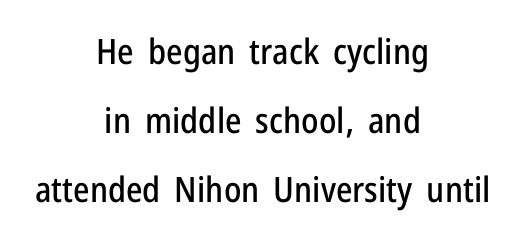
{"serif": "no", "italic": "no", "width": "condensed", "stroke_contrast": "low", "x_height": "medium", "monospaced": "no", "underline": "no", "align": "center", "line_spacing": "loose", "line_spacing_ratio": 1.97, "letter_spacing": "normal", "letter_spacing_em": 0.0, "glyph_px": 35}
